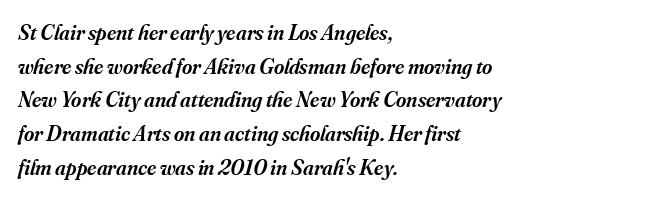
Q: Is the text bold? A: Semi-bold.
Q: Is the text italic (slanted)? A: Yes, it leans right by about 16 degrees.
Q: Is the text underlined? A: No.
Q: How is the paragraph aligned? A: Left-aligned.
Q: Is the spacing between letters normal or unusually wide? A: Normal.
Q: Is the spacing between lines tight, normal or loose? A: Normal.
